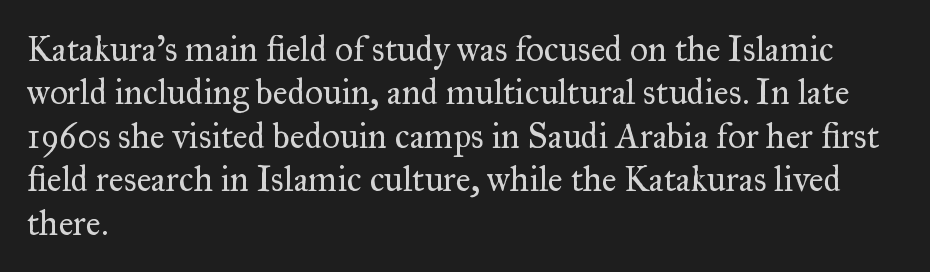
Characters remain perfectly vertical along every line. Spacing verdict: proportional, widths tailored to each character. Letter spacing: default. Where is the straight margin? On the left.
